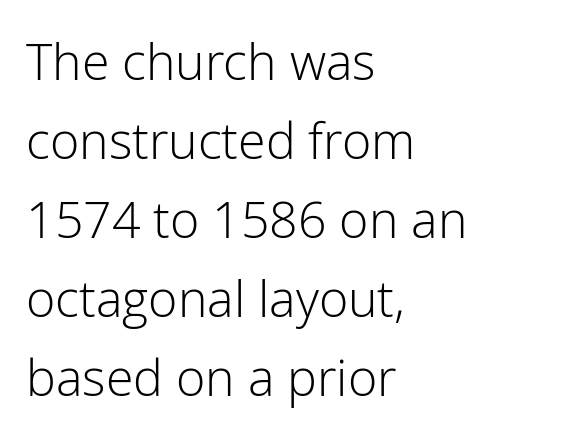
Q: Is the text bold? A: No.
Q: Is the text italic (slanted)? A: No, it is upright.
Q: Is the typeface a serif or a sans-serif typeface? A: Sans-serif.
Q: Is the text underlined? A: No.
Q: How is the paragraph aligned? A: Left-aligned.
Q: Is the spacing between letters normal or unusually wide? A: Normal.
Q: Is the spacing between lines tight, normal or loose? A: Normal.
Q: Width (condensed, normal, or wide)? A: Normal.
Q: Stroke contrast? A: Low.
Q: x-height? A: Medium.
Q: Monospaced? A: No.
